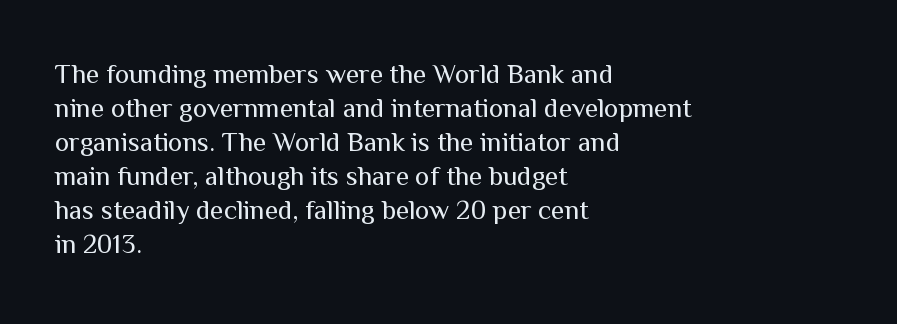
Q: Is the text bold? A: No.
Q: Is the text italic (slanted)? A: No, it is upright.
Q: Is the text underlined? A: No.
Q: How is the paragraph aligned? A: Left-aligned.
Q: Is the spacing between letters normal or unusually wide? A: Normal.
Q: Is the spacing between lines tight, normal or loose? A: Normal.
